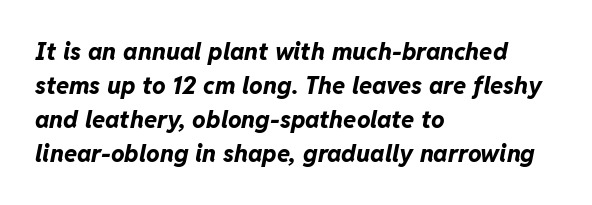
Q: Is the text bold? A: Yes.
Q: Is the text italic (slanted)? A: Yes, it leans right by about 11 degrees.
Q: Is the text underlined? A: No.
Q: How is the paragraph aligned? A: Left-aligned.
Q: Is the spacing between letters normal or unusually wide? A: Normal.
Q: Is the spacing between lines tight, normal or loose? A: Normal.
